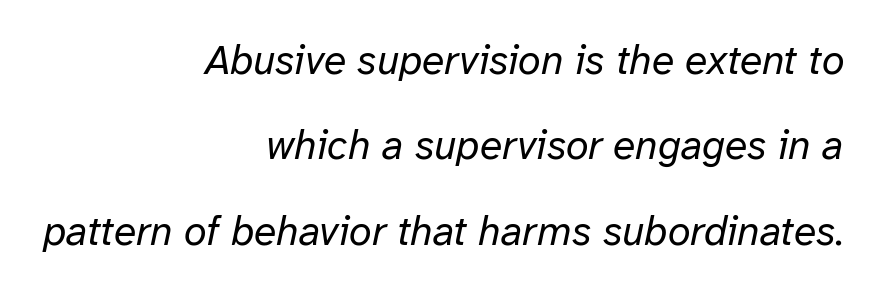
The baseline area is clear. Weight: regular or lighter. Letter spacing: default. Reading down the column, the eye jumps a long way to each next line.
